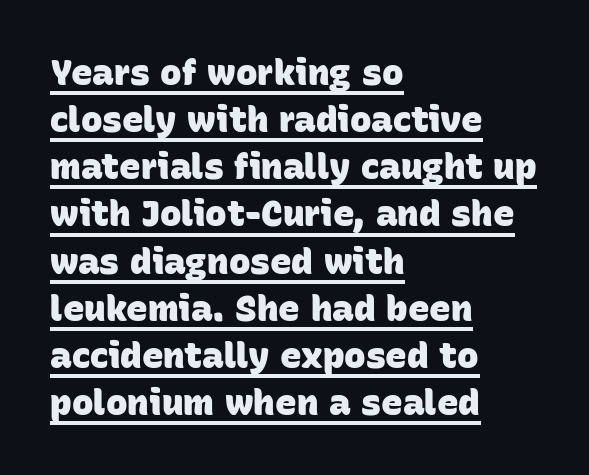
A typesetter would call this zero additional tracking. Here the designer chose a conventional face with non-uniform glyph widths. Unlike a traditional serif, this face leaves its strokes unadorned. Is there much room between lines? A standard amount, neither cramped nor airy.
